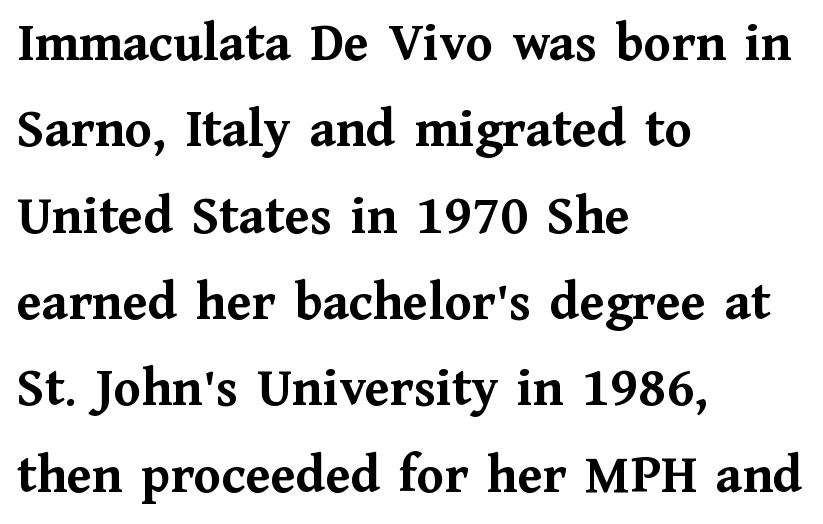
{"serif": "yes", "italic": "no", "bold": "yes", "weight": "semibold", "width": "normal", "stroke_contrast": "medium", "x_height": "medium", "monospaced": "no", "underline": "no", "align": "left", "line_spacing": "normal", "line_spacing_ratio": 1.57, "letter_spacing": "normal", "letter_spacing_em": 0.0, "glyph_px": 55}
